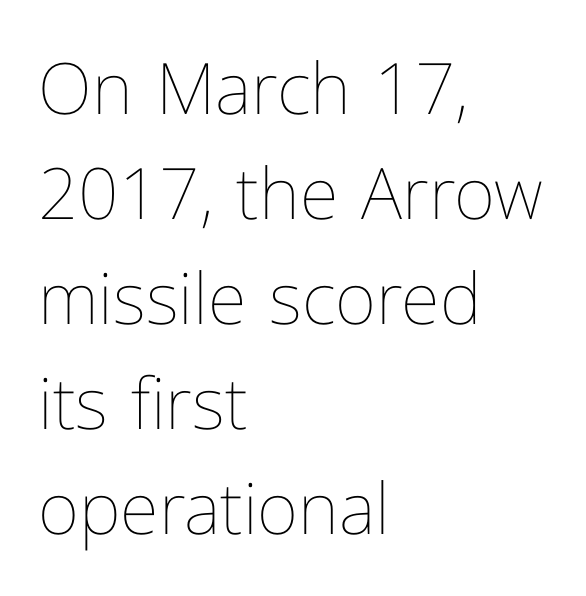
{"italic": "no", "bold": "no", "weight": "thin", "width": "normal", "stroke_contrast": "low", "x_height": "medium", "monospaced": "no", "underline": "no", "align": "left", "line_spacing": "normal", "line_spacing_ratio": 1.48, "letter_spacing": "normal", "letter_spacing_em": 0.0, "glyph_px": 71}
